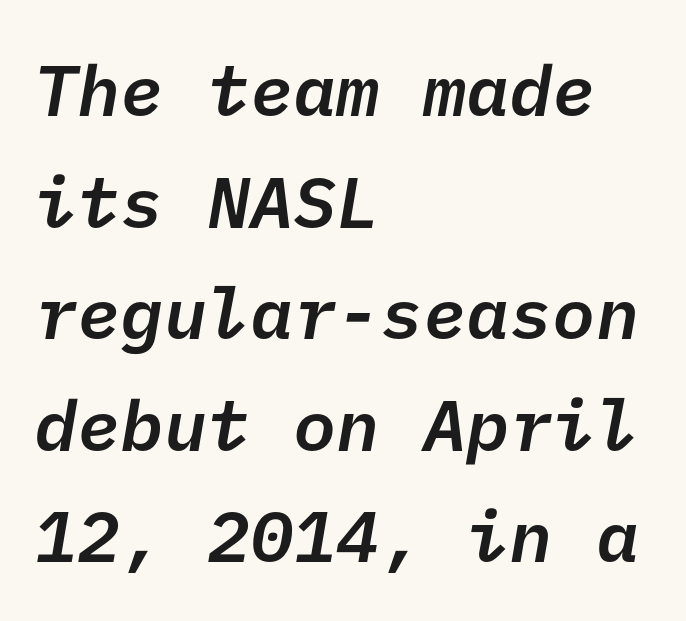
The image shows 72 px semibold sans-serif type; set left-aligned, normal line spacing (1.55x), normal letter spacing, not underlined; low stroke contrast and a medium x-height.
